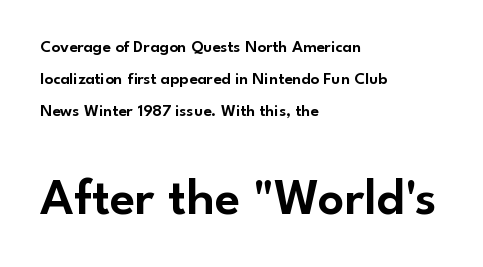
The letterforms sit shoulder to shoulder at normal distance. The letters carry no serifs — their stems end cleanly without finishing strokes. This sample has the flowing, uneven cadence of proportional lettering. Look at the glyph heights: the lower group is clearly the bigger setting. The passage is arranged the way most books set body copy — flush left. The string is rendered with underlining switched off.
